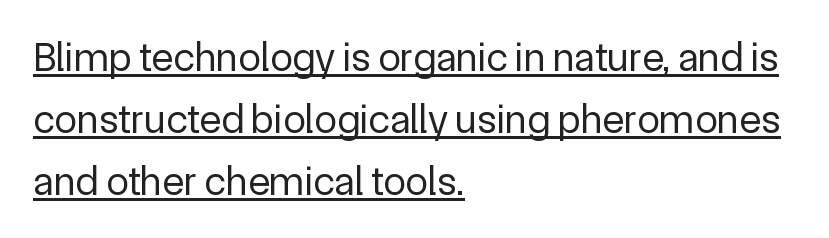
Q: Is the text bold? A: No.
Q: Is the text italic (slanted)? A: No, it is upright.
Q: Is the typeface a serif or a sans-serif typeface? A: Sans-serif.
Q: Is the text underlined? A: Yes.
Q: How is the paragraph aligned? A: Left-aligned.
Q: Is the spacing between letters normal or unusually wide? A: Normal.
Q: Is the spacing between lines tight, normal or loose? A: Normal.
Q: Width (condensed, normal, or wide)? A: Normal.
Q: x-height? A: Medium.
Q: Monospaced? A: No.
